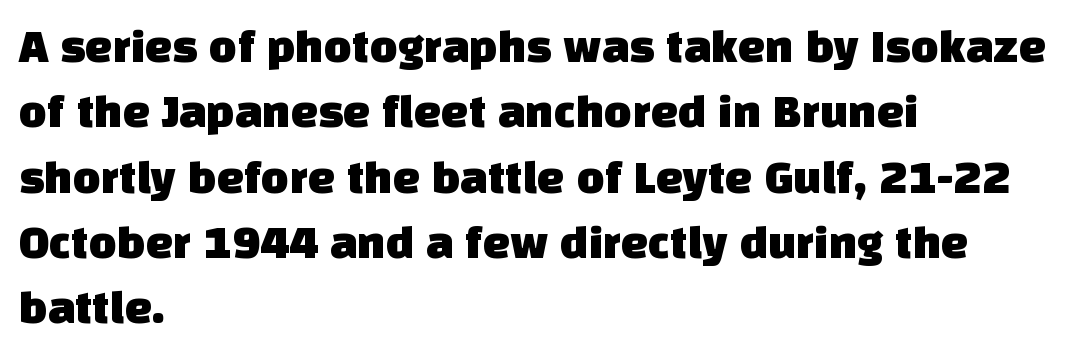
Q: Is the typeface a serif or a sans-serif typeface? A: Sans-serif.
Q: Is the text underlined? A: No.
Q: How is the paragraph aligned? A: Left-aligned.
Q: Is the spacing between letters normal or unusually wide? A: Normal.
Q: Is the spacing between lines tight, normal or loose? A: Normal.
Q: Width (condensed, normal, or wide)? A: Normal.
Q: Stroke contrast? A: Low.
Q: x-height? A: Large.
Q: Monospaced? A: No.
